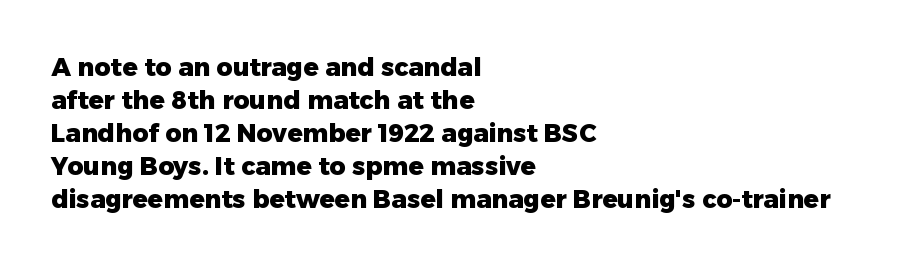
The image shows 25 px bold type, upright; set left-aligned, normal line spacing (1.32x), normal letter spacing, not underlined.
